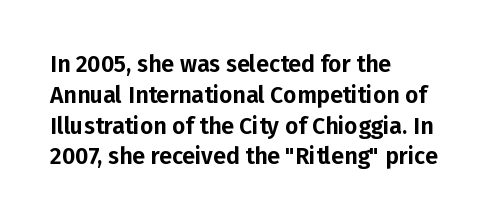
The image shows 23 px text type, upright; set left-aligned, normal line spacing (1.34x), normal letter spacing, not underlined.
